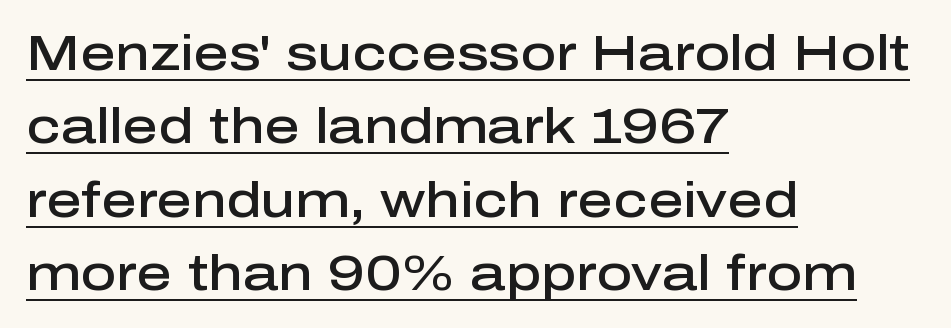
Do the characters align in a grid? No, the font is proportional. Posture: upright roman. This rendering leaves character spacing at its baseline value. The rag falls on the right side of this text block. Decoration check: the copy is underlined. A somewhat darkened texture: the type is semibold rather than bold.
